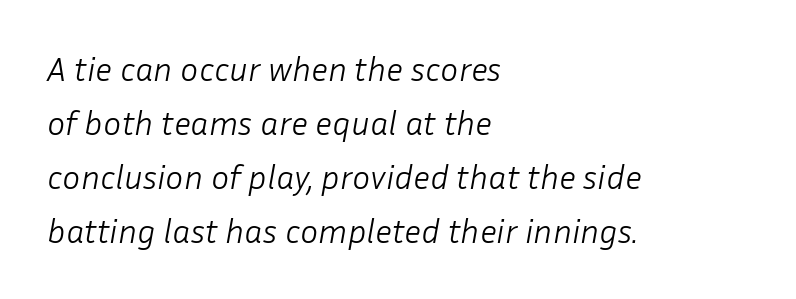
Characters follow at the spacing the type designer built in. Descender tails drop into unmarked territory. In terms of leading, this rendering sits right in the middle. Posture: slanted.
